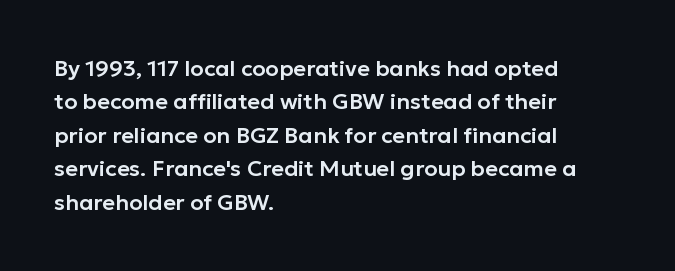
{"italic": "no", "underline": "no", "align": "left", "line_spacing": "normal", "line_spacing_ratio": 1.52, "letter_spacing": "normal", "letter_spacing_em": 0.0, "glyph_px": 22}
